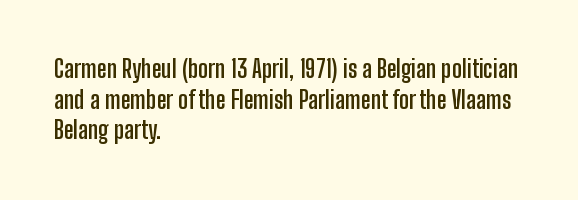
Summary of weight: heavy, a full bold. Tracking value appears to be zero — textbook default spacing. No italicization has been applied; the sample stays upright. The words here are not underlined. A normal amount of white space separates one row of letters from the next.
